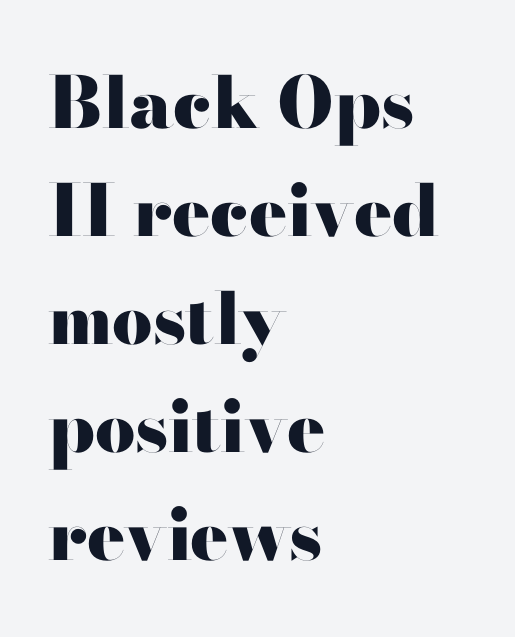
Q: Is the text bold? A: Yes.
Q: Is the text italic (slanted)? A: No, it is upright.
Q: Is the typeface a serif or a sans-serif typeface? A: Sans-serif.
Q: Is the text underlined? A: No.
Q: How is the paragraph aligned? A: Left-aligned.
Q: Is the spacing between letters normal or unusually wide? A: Normal.
Q: Is the spacing between lines tight, normal or loose? A: Normal.
Q: Width (condensed, normal, or wide)? A: Wide.
Q: Stroke contrast? A: High.
Q: x-height? A: Small.
Q: Monospaced? A: No.
